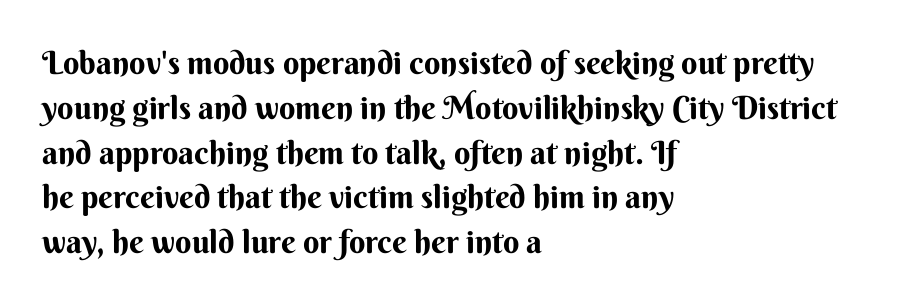
Descender tails drop into unmarked territory. The face used here is rendered with its standard letterfit. Caption: multi-line text, flush left, ragged right. Classification — sans serif.
